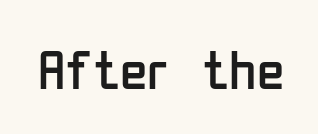
{"serif": "no", "italic": "no", "bold": "no", "weight": "regular", "width": "condensed", "stroke_contrast": "low", "x_height": "medium", "monospaced": "no", "underline": "no", "letter_spacing": "normal", "letter_spacing_em": 0.0, "glyph_px": 56}
